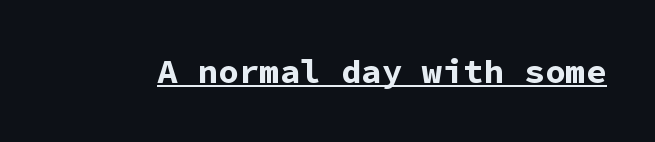
{"serif": "no", "italic": "no", "bold": "yes", "weight": "bold", "width": "normal", "stroke_contrast": "low", "x_height": "medium", "monospaced": "yes", "underline": "yes", "letter_spacing": "normal", "letter_spacing_em": 0.0, "glyph_px": 34}
